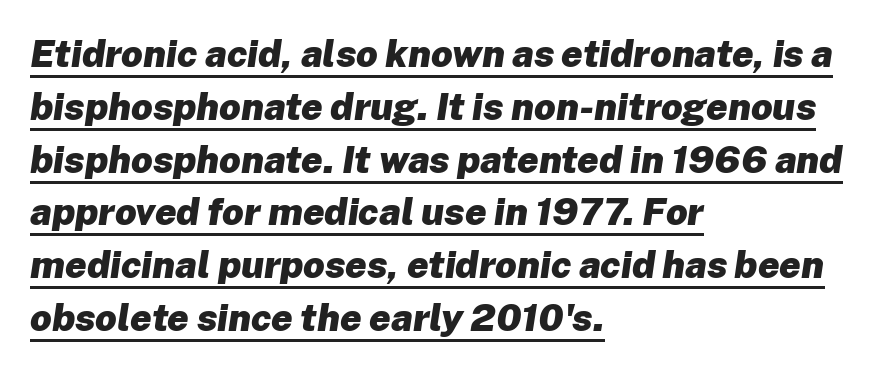
Q: Is the text bold? A: Yes.
Q: Is the text italic (slanted)? A: Yes, it leans right by about 8 degrees.
Q: Is the text underlined? A: Yes.
Q: How is the paragraph aligned? A: Left-aligned.
Q: Is the spacing between letters normal or unusually wide? A: Normal.
Q: Is the spacing between lines tight, normal or loose? A: Normal.
Q: Width (condensed, normal, or wide)? A: Normal.
Q: Stroke contrast? A: Low.
Q: x-height? A: Medium.
Q: Monospaced? A: No.
